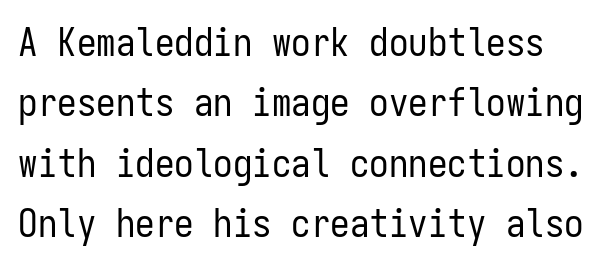
You could call the tracking neutral — neither tight nor loose. Do the characters align in a grid? Yes, the font is monospaced. Does the lettering tilt? It doesn't — this is upright. Quick note: underline off.
